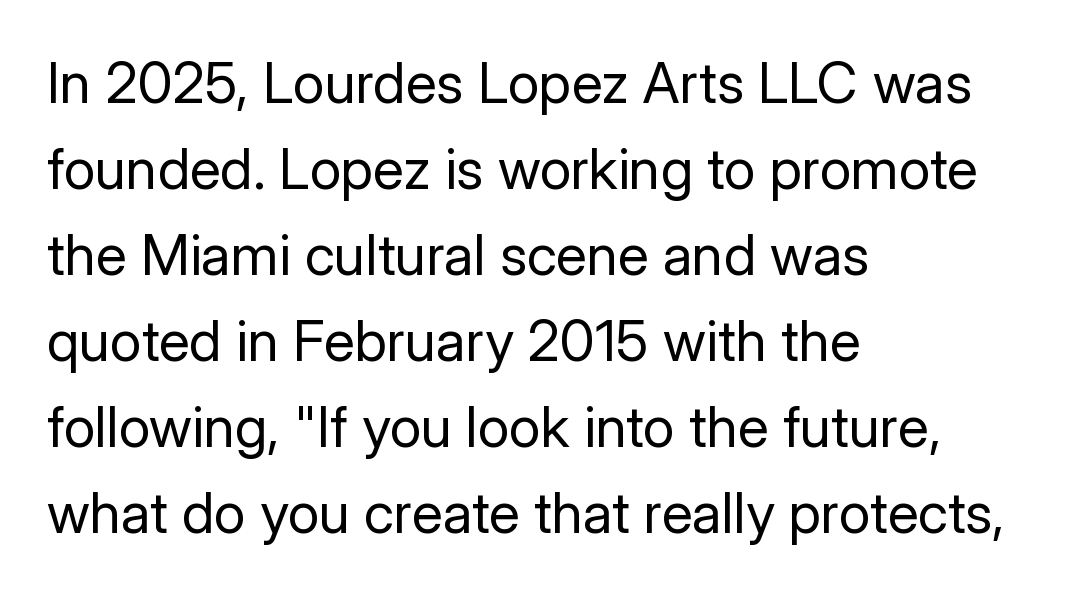
The image shows 57 px regular-weight sans-serif type, upright; set left-aligned, normal line spacing (1.51x), normal letter spacing, not underlined; low stroke contrast and a medium x-height.
